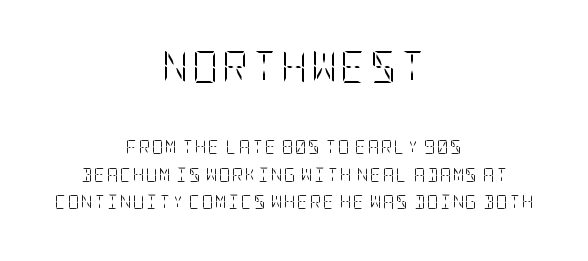
The image shows 32 px light, condensed type, upright; set centered, loose line spacing (1.98x), not underlined; the first (top) block is 2.29x larger; low stroke contrast and a large x-height.
